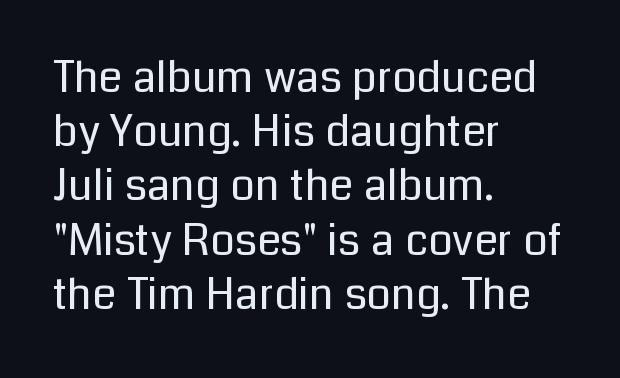
The image shows 43 px regular-weight sans-serif type, upright; set left-aligned, normal line spacing (1.26x), normal letter spacing, not underlined; low stroke contrast and a medium x-height.
